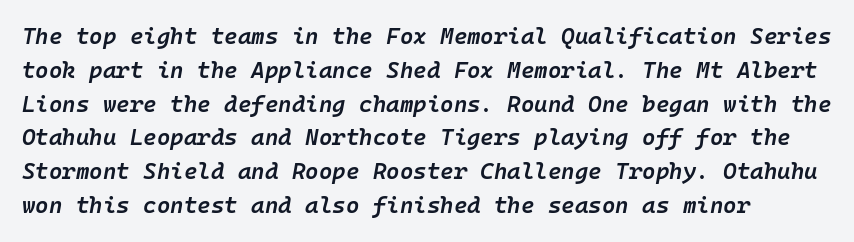
{"italic": "yes", "lean": "right", "slant_degrees": 10, "bold": "semi", "underline": "no", "align": "left", "line_spacing": "normal", "line_spacing_ratio": 1.47, "letter_spacing": "normal", "letter_spacing_em": 0.0, "glyph_px": 23}
